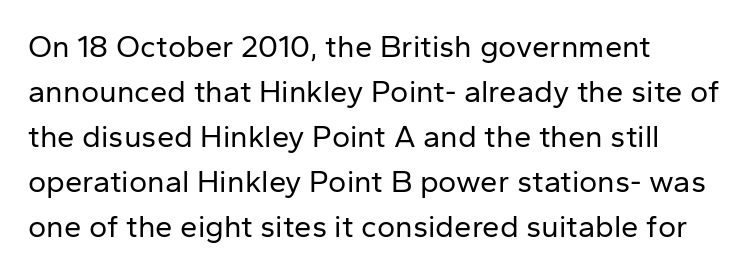
{"serif": "no", "italic": "no", "bold": "no", "weight": "regular", "width": "normal", "stroke_contrast": "low", "x_height": "medium", "monospaced": "no", "underline": "no", "align": "left", "line_spacing": "normal", "line_spacing_ratio": 1.45, "letter_spacing": "normal", "letter_spacing_em": 0.0, "glyph_px": 31}
